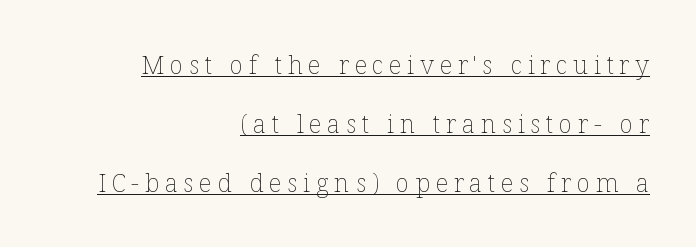
Q: Is the text bold? A: No.
Q: Is the text italic (slanted)? A: No, it is upright.
Q: Is the text underlined? A: Yes.
Q: How is the paragraph aligned? A: Right-aligned.
Q: Is the spacing between letters normal or unusually wide? A: Unusually wide.
Q: Is the spacing between lines tight, normal or loose? A: Loose.
